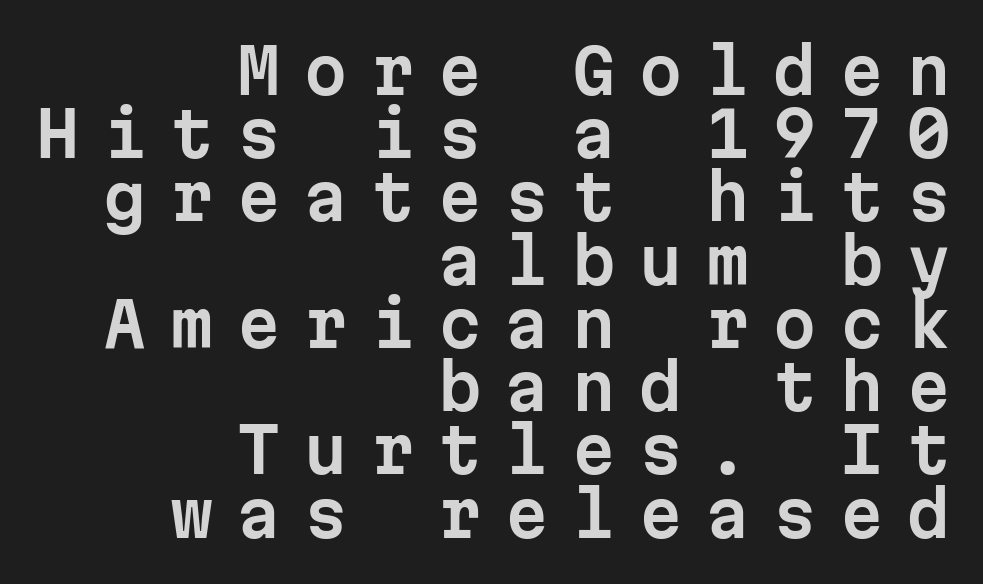
The image shows 62 px sans-serif type, upright, monospaced; set right-aligned, tight line spacing (1.02x), unusually wide letter spacing (+0.38 em), not underlined; low stroke contrast and a medium x-height.
